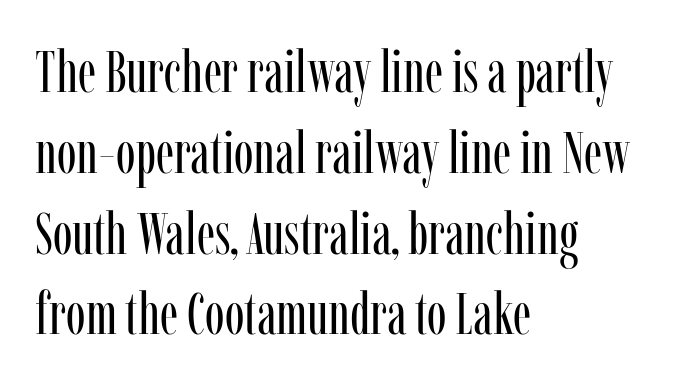
This sample keeps an unexceptional amount of space between lines. This sample has the flowing, uneven cadence of proportional lettering. Words float on clear page, feet unadorned. These lines are composed in type with serifs. The font's upright variant was chosen for this text. The typesetting does not lean heavy: it is not bold.
